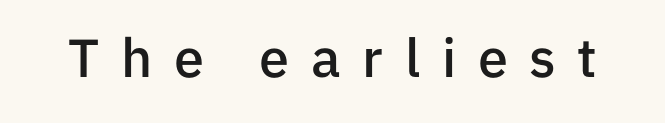
The image shows 54 px semibold sans-serif type, upright; set unusually wide letter spacing (+0.4 em), not underlined; low stroke contrast and a medium x-height.
